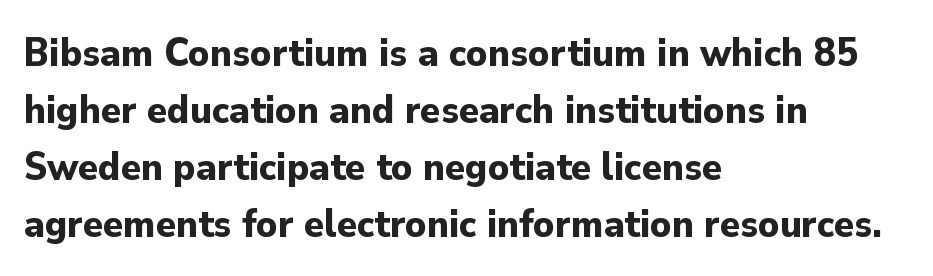
Short and long lines alike share a common starting point at left. This sample uses an upright cut, with every glyph sitting square on the baseline. This rendering features lettering with no underline. Type style note: lacks serifs. Words appear dense and cohesive because spacing is normal. The face used here is proportionally spaced, like ordinary book or web type.
